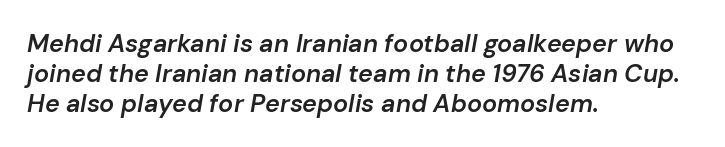
The image shows 25 px text type, italic (leaning right); set left-aligned, line spacing 1.2x, normal letter spacing, not underlined.
